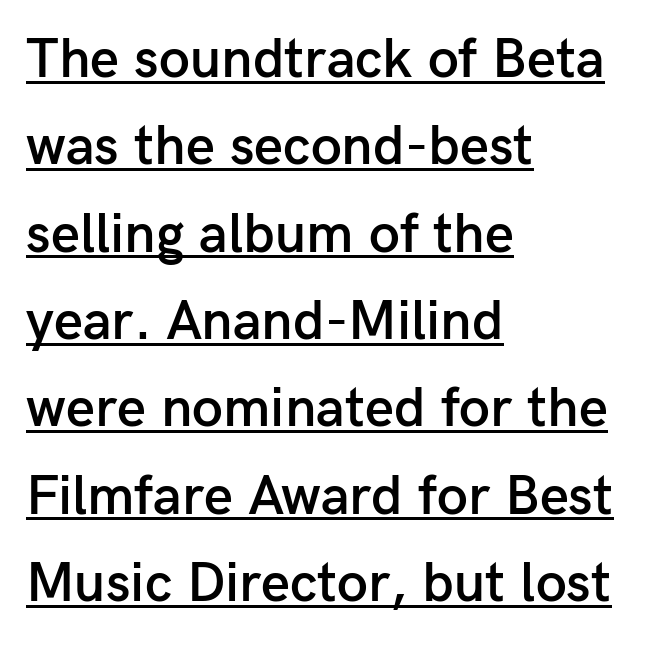
The image shows 56 px semibold sans-serif type, upright; set left-aligned, normal line spacing (1.56x), normal letter spacing, underlined; low stroke contrast and a medium x-height.
